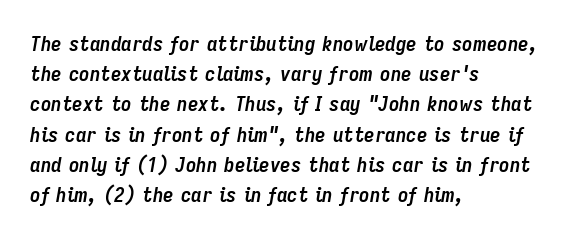
Q: Is the text bold? A: Yes.
Q: Is the text italic (slanted)? A: Yes, it leans right by about 9 degrees.
Q: Is the text underlined? A: No.
Q: How is the paragraph aligned? A: Left-aligned.
Q: Is the spacing between letters normal or unusually wide? A: Normal.
Q: Is the spacing between lines tight, normal or loose? A: Normal.
